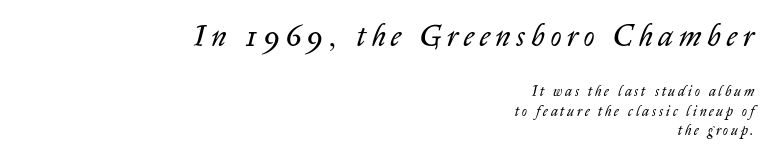
{"italic": "yes", "lean": "right", "slant_degrees": 14, "bold": "no", "weight": "regular", "width": "normal", "stroke_contrast": "low", "x_height": "medium", "monospaced": "no", "underline": "no", "align": "right", "line_spacing": "normal", "line_spacing_ratio": 1.38, "letter_spacing": "wide", "letter_spacing_em": 0.2, "larger_block": "first", "size_ratio": 2.14, "glyph_px": 30}
